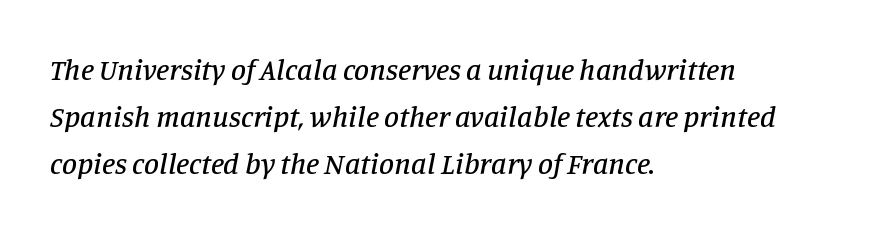
Line beginnings align vertically; line endings do not. The vertical gap from one line to the next is medium. Varying glyph widths throughout — classic text-font behaviour. The words here are not underlined.
